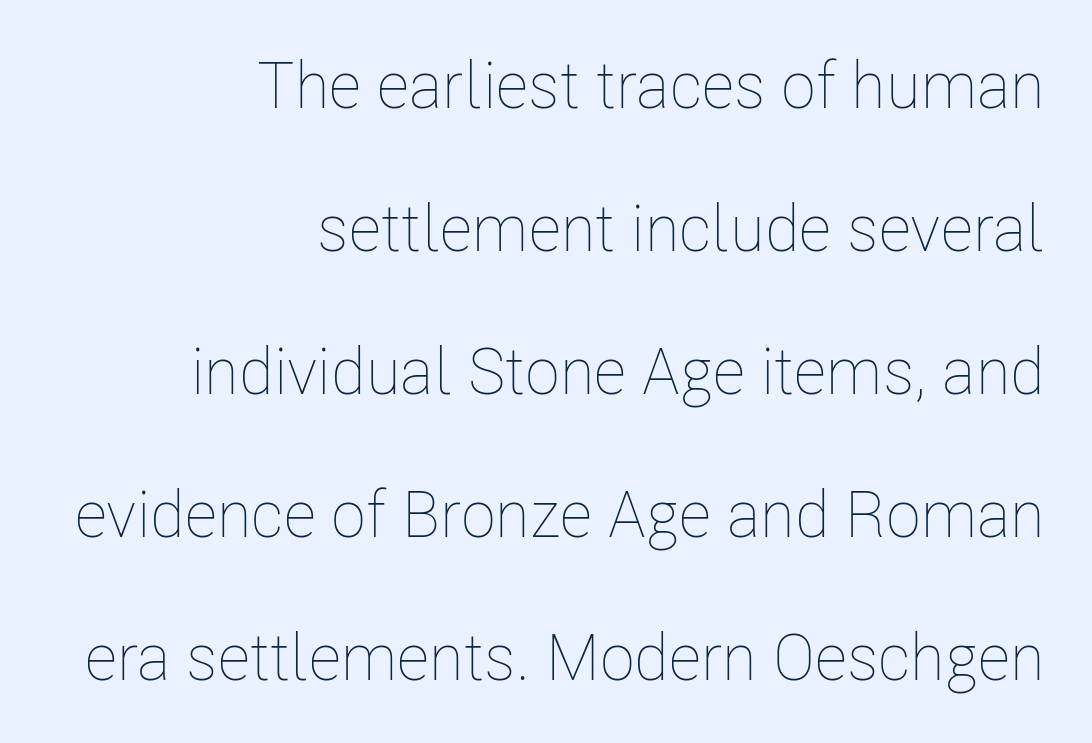
Q: Is the text bold? A: No.
Q: Is the text italic (slanted)? A: No, it is upright.
Q: Is the text underlined? A: No.
Q: How is the paragraph aligned? A: Right-aligned.
Q: Is the spacing between letters normal or unusually wide? A: Normal.
Q: Is the spacing between lines tight, normal or loose? A: Loose.
Q: Width (condensed, normal, or wide)? A: Condensed.
Q: Stroke contrast? A: Low.
Q: x-height? A: Medium.
Q: Monospaced? A: No.
